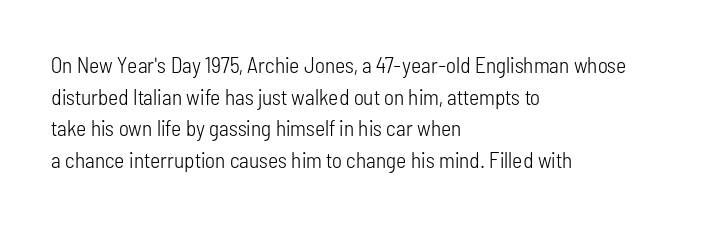
Ordinary non-slanted type is in use. Whoever set this chose a conventional vertical rhythm. Nothing unusual about the tracking: characters are spaced as the font intends. Every row of glyphs begins at an identical x-position on the left.
